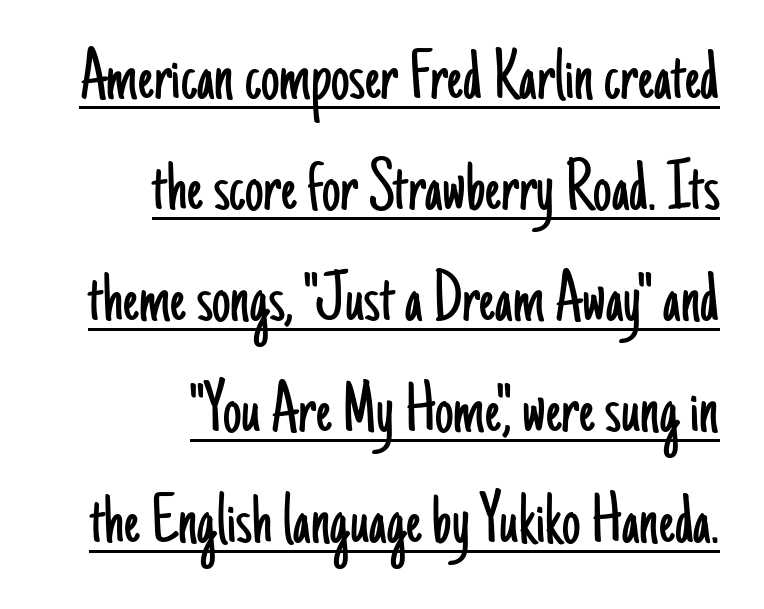
Regarding serifs, this sample does without them. This rendering uses right alignment, leaving the left contour irregular. The font is comparable to plain body text, perhaps lighter. This rendering leaves character spacing at its baseline value.
